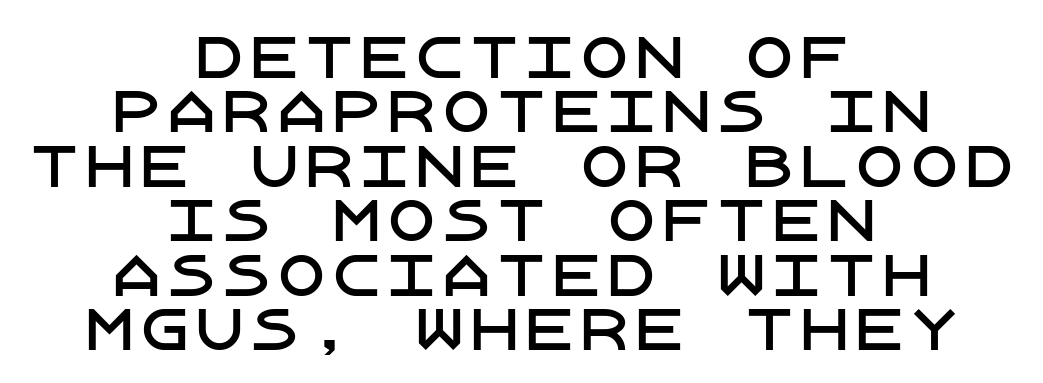
{"serif": "no", "italic": "no", "width": "normal", "stroke_contrast": "low", "x_height": "large", "underline": "no", "align": "center", "line_spacing": "tight", "line_spacing_ratio": 0.99, "letter_spacing": "normal", "letter_spacing_em": 0.0, "glyph_px": 55}
